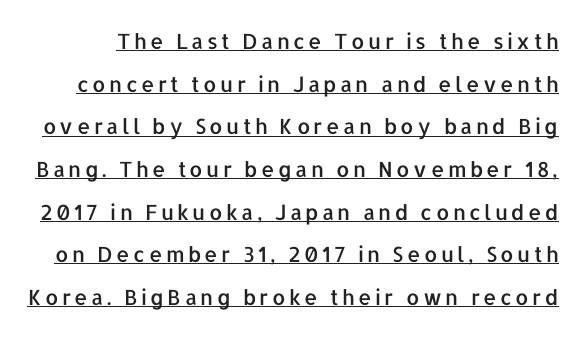
In terms of posture, this sample is upright. Caption: lettering with a line underneath. A typesetter would call this leading open, well beyond the default.
